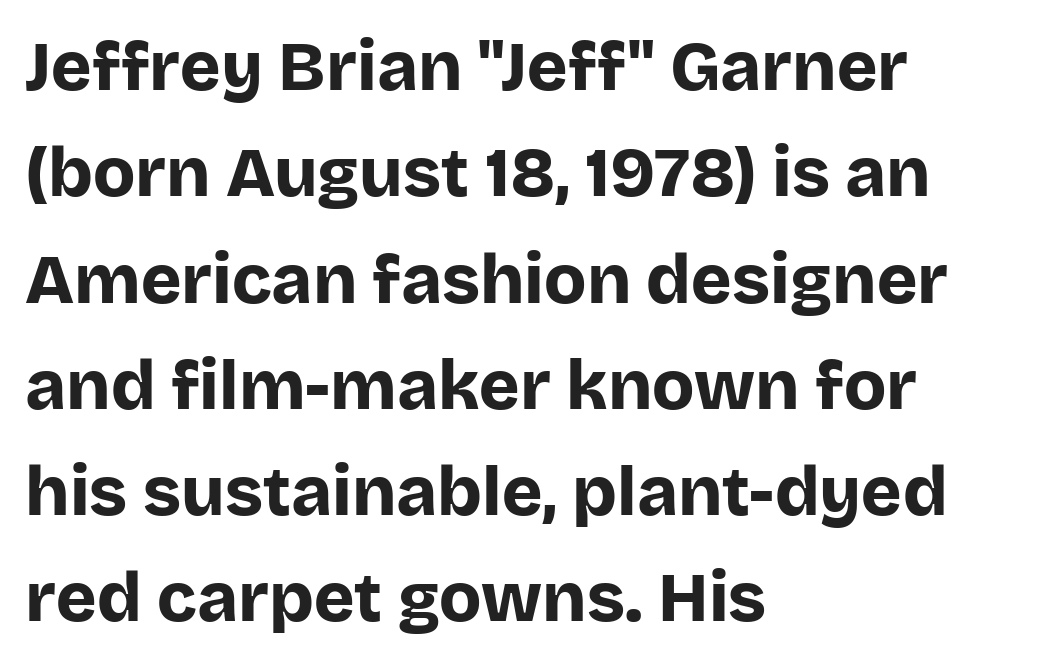
The image shows 69 px bold sans-serif type, upright; set left-aligned, normal line spacing (1.54x), normal letter spacing, not underlined; low stroke contrast and a large x-height.
